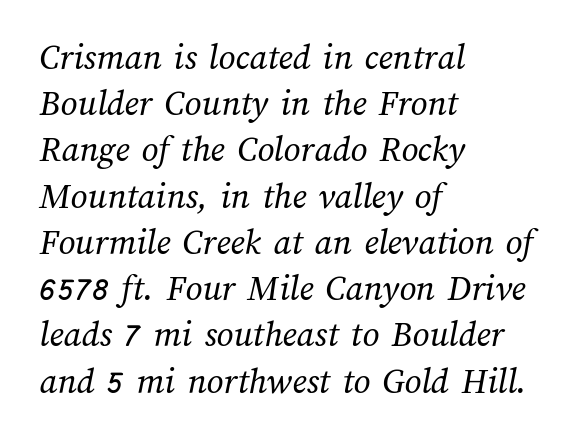
Q: Is the text bold? A: No.
Q: Is the text underlined? A: No.
Q: How is the paragraph aligned? A: Left-aligned.
Q: Is the spacing between letters normal or unusually wide? A: Normal.
Q: Is the spacing between lines tight, normal or loose? A: Normal.
Q: Width (condensed, normal, or wide)? A: Normal.
Q: Stroke contrast? A: Medium.
Q: x-height? A: Medium.
Q: Monospaced? A: No.
